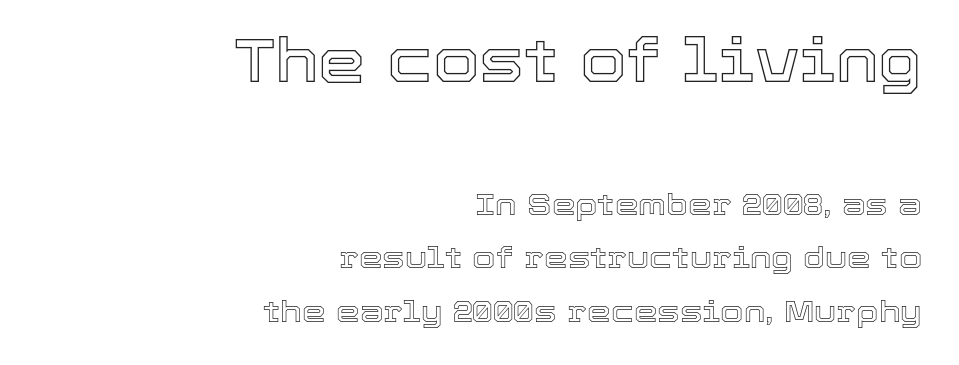
Q: Is the text italic (slanted)? A: No, it is upright.
Q: Is the text underlined? A: No.
Q: How is the paragraph aligned? A: Right-aligned.
Q: Is the spacing between letters normal or unusually wide? A: Normal.
Q: Which block of text is set in a larger size, the first (top) or the second (bottom)? A: The first (top) one.
Q: Width (condensed, normal, or wide)? A: Normal.
Q: x-height? A: Medium.
Q: Monospaced? A: No.
